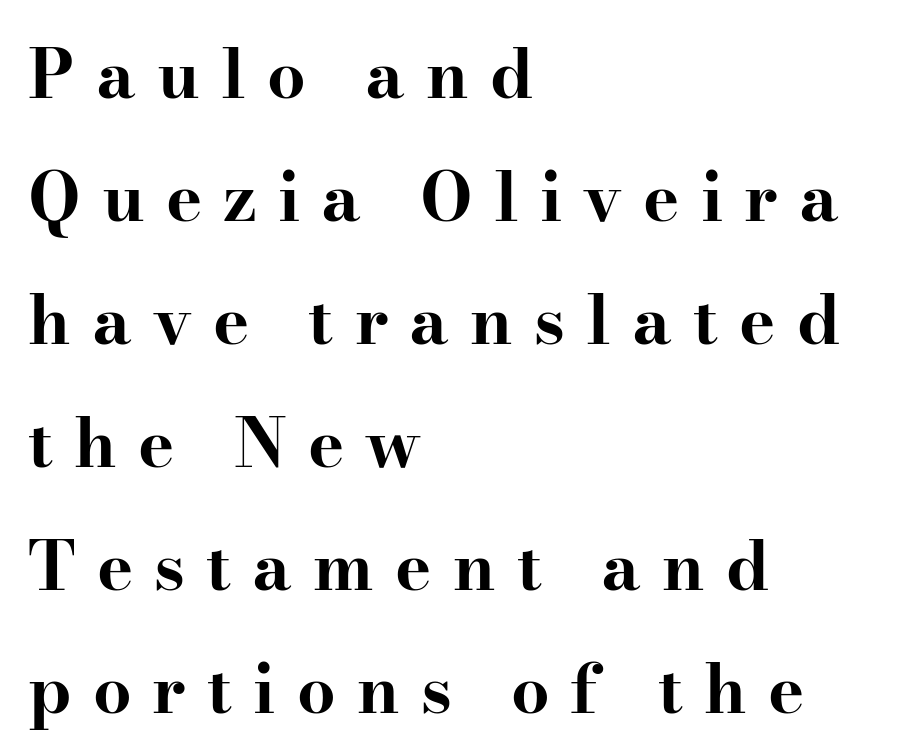
Note the varied advance widths — an 'i' is clearly narrower than an 'm'. The rag falls on the right side of this text block. This sample uses expanded letter spacing, leaving extra air between glyphs. Rendered with straight, roman letterforms. A full-strength bold gives these letters their thick strokes. Honestly, there is no underline to notice here at all.
